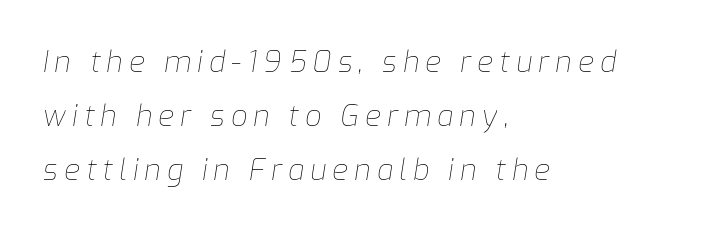
Q: Is the text bold? A: No.
Q: Is the text italic (slanted)? A: Yes, it leans right by about 9 degrees.
Q: Is the text underlined? A: No.
Q: How is the paragraph aligned? A: Left-aligned.
Q: Is the spacing between letters normal or unusually wide? A: Unusually wide.
Q: Width (condensed, normal, or wide)? A: Normal.
Q: Stroke contrast? A: Low.
Q: x-height? A: Medium.
Q: Monospaced? A: No.
